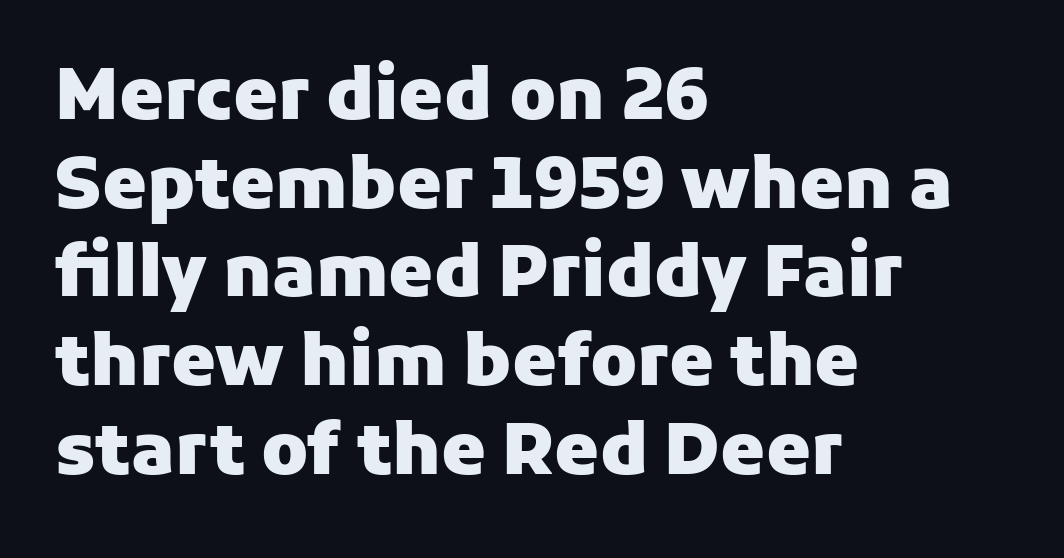
The space directly below the letters is spotless. Leading matches the norm, producing a regular column. The letterforms sit shoulder to shoulder at normal distance. Every character sits straight up, as roman type does. Letterform terminals end flat and unadorned throughout the passage.
